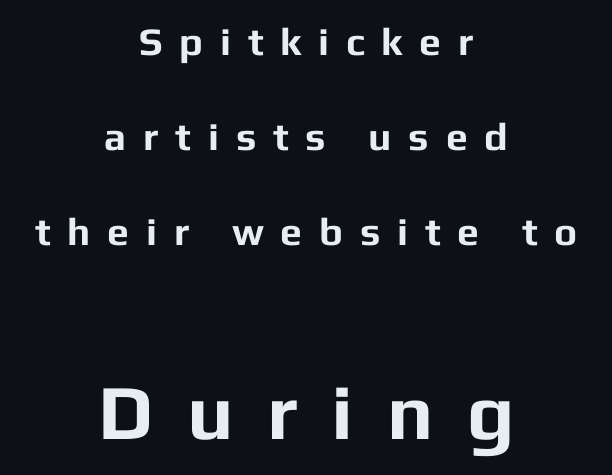
The image shows 78 px bold sans-serif type, upright; set centered, loose line spacing (2.44x), unusually wide letter spacing (+0.43 em), not underlined; the second (bottom) block is 2.0x larger; low stroke contrast and a medium x-height.
